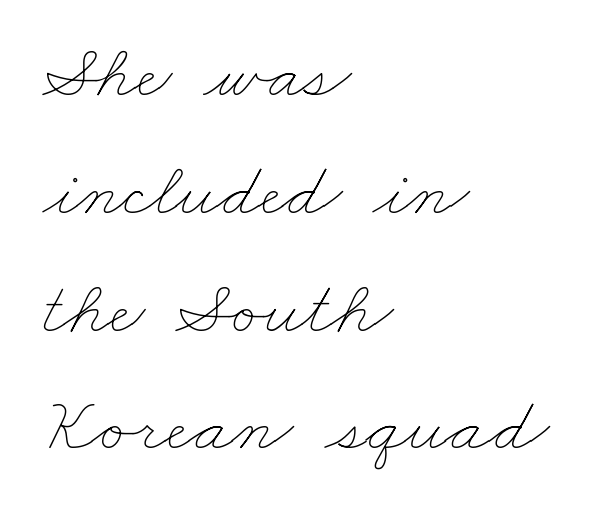
The image shows 77 px thin, wide type; set left-aligned, normal line spacing (1.53x), normal letter spacing, not underlined; low stroke contrast and a small x-height.
